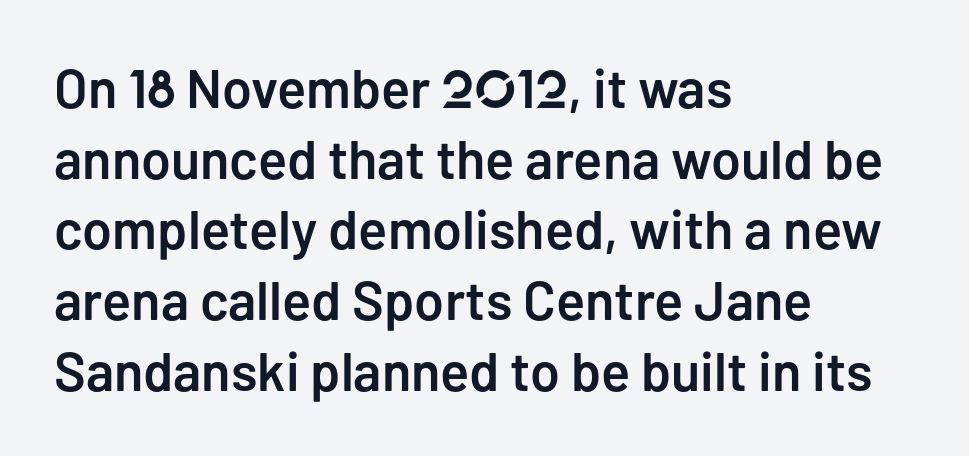
{"serif": "no", "italic": "no", "bold": "semi", "weight": "semibold", "width": "normal", "stroke_contrast": "low", "x_height": "medium", "monospaced": "no", "underline": "no", "align": "left", "line_spacing": "normal", "line_spacing_ratio": 1.31, "letter_spacing": "normal", "letter_spacing_em": 0.0, "glyph_px": 54}
